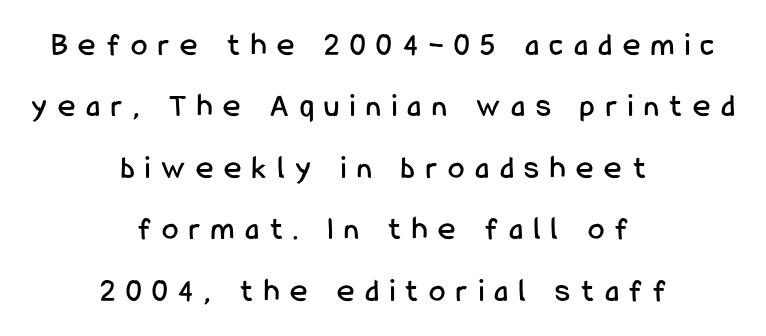
{"serif": "no", "italic": "no", "width": "condensed", "stroke_contrast": "low", "x_height": "medium", "monospaced": "no", "underline": "no", "align": "center", "line_spacing_ratio": 1.86, "letter_spacing": "wide", "letter_spacing_em": 0.33, "glyph_px": 33}
